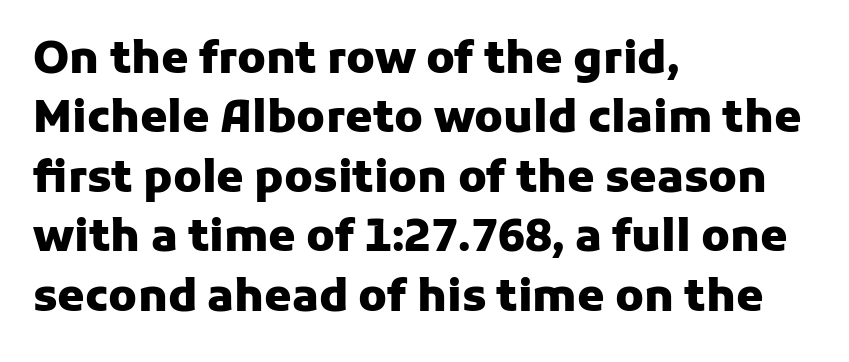
{"serif": "no", "italic": "no", "bold": "yes", "weight": "heavy", "width": "normal", "stroke_contrast": "low", "x_height": "medium", "monospaced": "no", "underline": "no", "align": "left", "line_spacing": "normal", "line_spacing_ratio": 1.35, "letter_spacing": "normal", "letter_spacing_em": 0.0, "glyph_px": 44}
